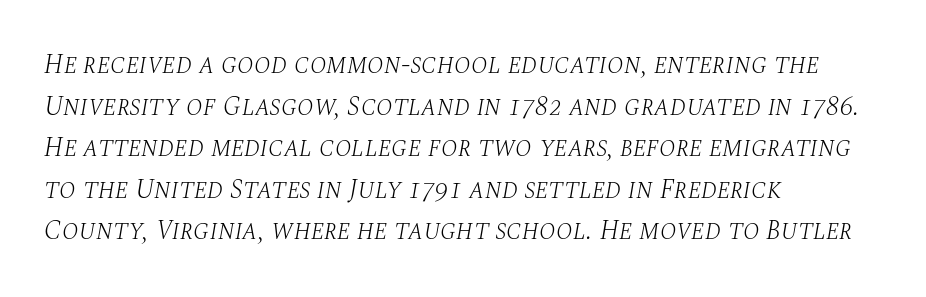
The image shows 27 px text type, italic (leaning right); set left-aligned, normal line spacing (1.54x), normal letter spacing, not underlined.
